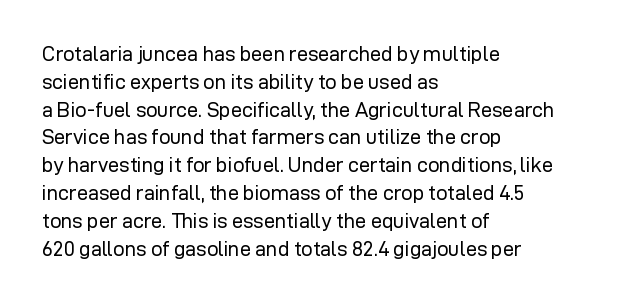
The image shows 20 px text type, upright; set left-aligned, normal line spacing (1.39x), normal letter spacing, not underlined.
